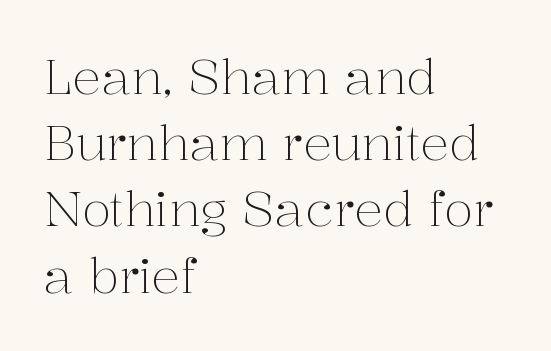
Is the stroke heavy? The answer is a plain regular-or-lighter. Every row of glyphs begins at an identical x-position on the left. Do the letters lean? They stand straight. The rendering uses natural spacing where letterforms have individual widths. Characters follow at the spacing the type designer built in. Letterform terminals end in serifs throughout the passage.
